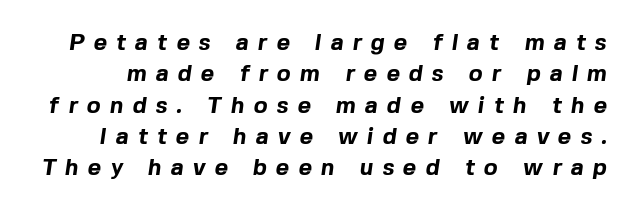
Q: Is the text bold? A: Yes.
Q: Is the text underlined? A: No.
Q: Is the spacing between letters normal or unusually wide? A: Unusually wide.
Q: Is the spacing between lines tight, normal or loose? A: Normal.
